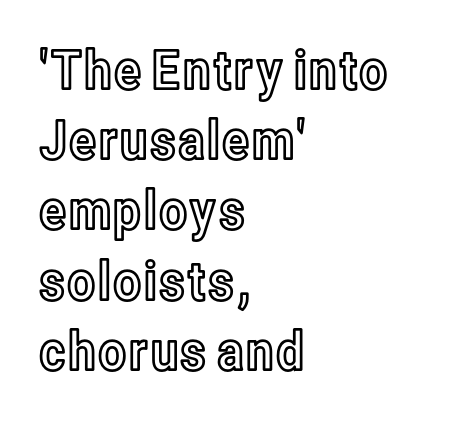
Decoration check: the copy has no underline. Does the lettering tilt? It doesn't — this is upright. One-word summary of the alignment: left. Rows of type keep a routine distance in the vertical direction. Look at the tracking — it's just the regular setting, nothing added.
